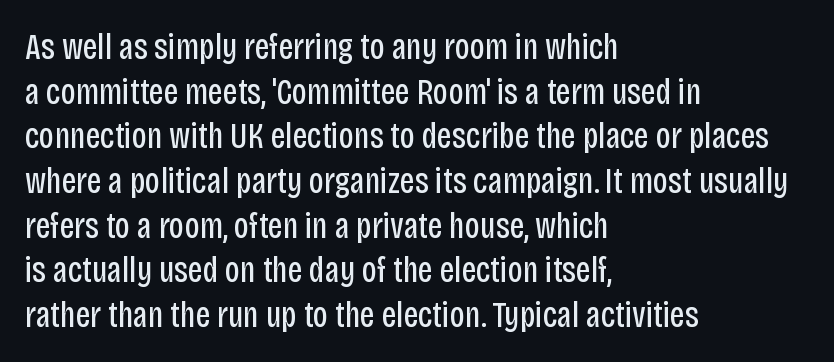
Q: Is the text bold? A: No.
Q: Is the text italic (slanted)? A: No, it is upright.
Q: Is the typeface a serif or a sans-serif typeface? A: Sans-serif.
Q: Is the text underlined? A: No.
Q: How is the paragraph aligned? A: Left-aligned.
Q: Is the spacing between letters normal or unusually wide? A: Normal.
Q: Width (condensed, normal, or wide)? A: Condensed.
Q: Stroke contrast? A: Low.
Q: x-height? A: Large.
Q: Monospaced? A: No.
